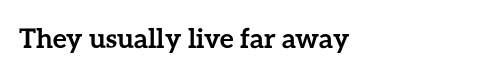
{"italic": "no", "bold": "yes", "underline": "no", "align": "left", "letter_spacing": "normal", "letter_spacing_em": 0.0, "glyph_px": 27}
